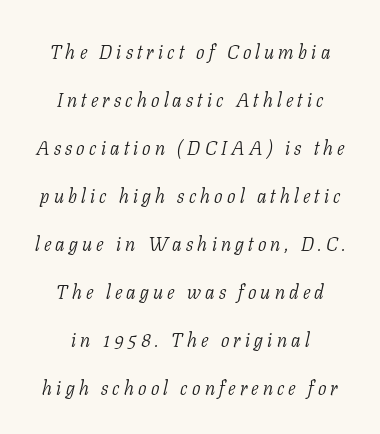
Q: Is the text bold? A: No.
Q: Is the text italic (slanted)? A: Yes, it leans right by about 11 degrees.
Q: Is the text underlined? A: No.
Q: How is the paragraph aligned? A: Centered.
Q: Is the spacing between letters normal or unusually wide? A: Unusually wide.
Q: Is the spacing between lines tight, normal or loose? A: Loose.
